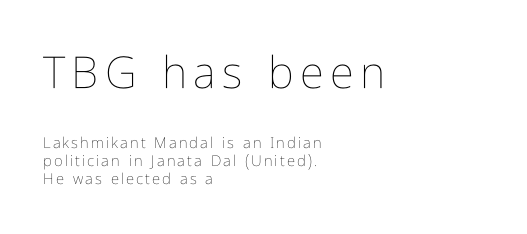
{"italic": "no", "bold": "no", "weight": "thin", "width": "condensed", "stroke_contrast": "low", "x_height": "medium", "monospaced": "no", "underline": "no", "align": "left", "line_spacing_ratio": 1.22, "larger_block": "first", "size_ratio": 2.93, "glyph_px": 44}
